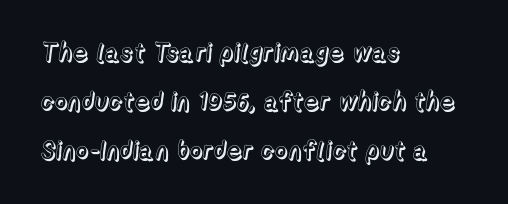
Baseline-to-baseline distance is far greater than the letter height. The specimen omits any rule beneath the text block's lines. In terms of letterspacing, this is plain default setting. Line starts are locked; line ends wander.
